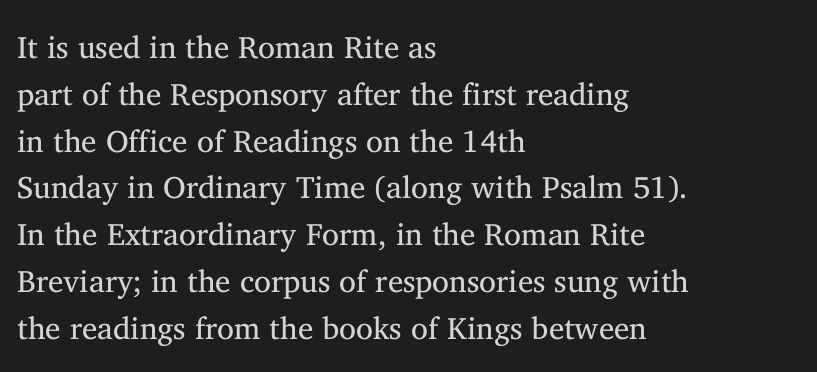
Do the characters align in a grid? No, the font is proportional. Reading down the block, your eye returns to a fixed left position each line. Just letters on the line, the space beneath them empty. The face used here is seriffed, in the tradition of book romans. Compared with typical body copy, the letter spacing here is the same.
